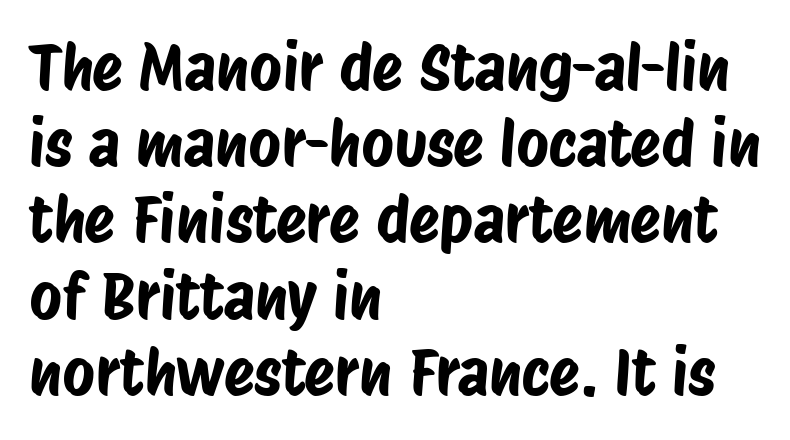
Q: Is the typeface a serif or a sans-serif typeface? A: Sans-serif.
Q: Is the text underlined? A: No.
Q: How is the paragraph aligned? A: Left-aligned.
Q: Is the spacing between letters normal or unusually wide? A: Normal.
Q: Width (condensed, normal, or wide)? A: Condensed.
Q: Stroke contrast? A: Low.
Q: x-height? A: Large.
Q: Monospaced? A: No.
